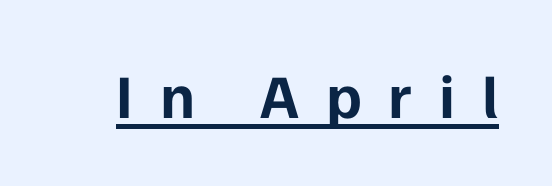
{"serif": "no", "italic": "no", "bold": "yes", "weight": "bold", "width": "normal", "stroke_contrast": "low", "x_height": "medium", "monospaced": "no", "underline": "yes", "letter_spacing": "wide", "letter_spacing_em": 0.43, "glyph_px": 62}
